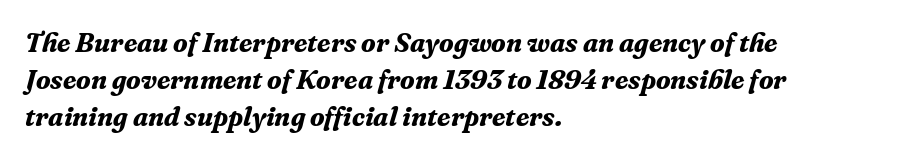
How are the letters spaced? Ordinarily, with no added tracking. Students, observe: this is what conventionally led text looks like. The axis of the letterforms is tilted away from vertical. Summary of weight: heavy, a full bold.
